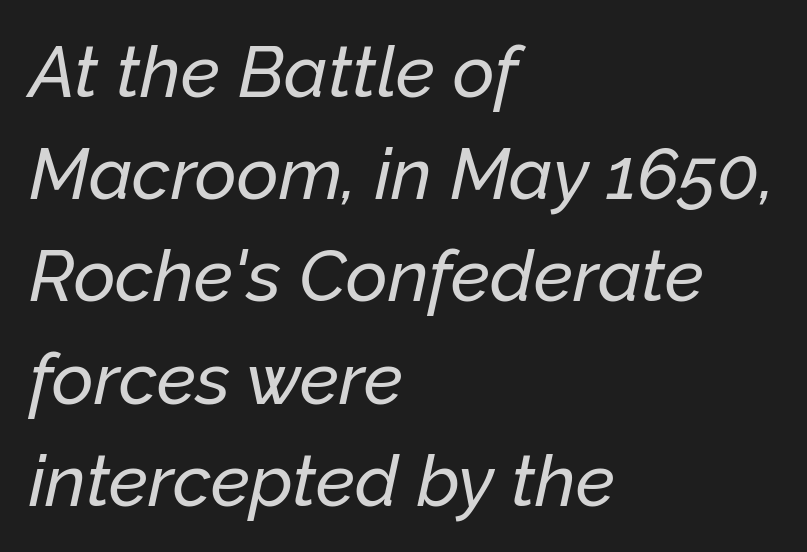
{"italic": "yes", "lean": "right", "slant_degrees": 12, "width": "normal", "stroke_contrast": "low", "x_height": "medium", "monospaced": "no", "underline": "no", "align": "left", "line_spacing": "normal", "line_spacing_ratio": 1.42, "letter_spacing": "normal", "letter_spacing_em": 0.0, "glyph_px": 72}
